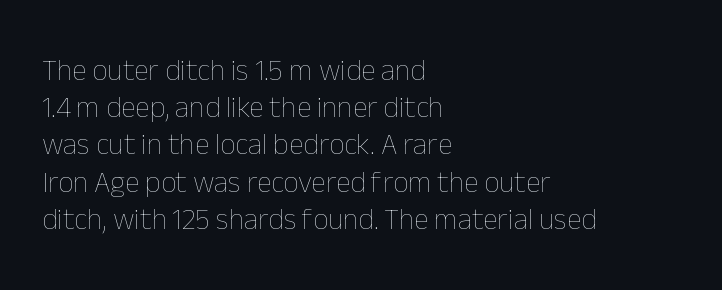
Q: Is the text bold? A: No.
Q: Is the text italic (slanted)? A: No, it is upright.
Q: Is the text underlined? A: No.
Q: How is the paragraph aligned? A: Left-aligned.
Q: Is the spacing between letters normal or unusually wide? A: Normal.
Q: Width (condensed, normal, or wide)? A: Normal.
Q: Stroke contrast? A: Low.
Q: x-height? A: Medium.
Q: Monospaced? A: No.
